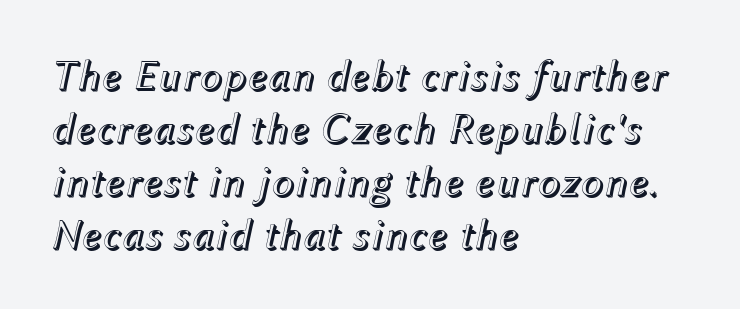
{"italic": "yes", "lean": "right", "slant_degrees": 12, "width": "normal", "x_height": "medium", "monospaced": "no", "underline": "no", "align": "left", "line_spacing_ratio": 1.23, "letter_spacing": "normal", "letter_spacing_em": 0.0, "glyph_px": 43}
